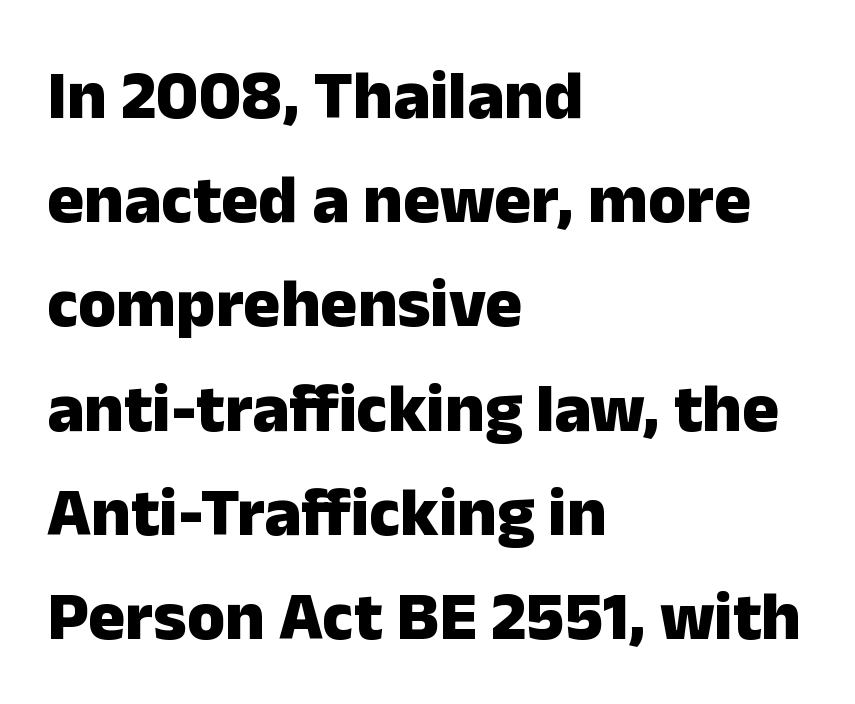
{"serif": "no", "italic": "no", "bold": "yes", "weight": "heavy", "width": "normal", "stroke_contrast": "low", "x_height": "medium", "monospaced": "no", "underline": "no", "align": "left", "line_spacing": "normal", "line_spacing_ratio": 1.51, "letter_spacing": "normal", "letter_spacing_em": 0.0, "glyph_px": 69}
